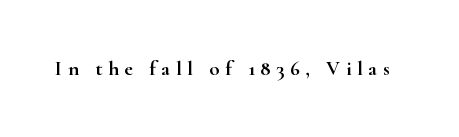
The image shows 21 px text type, upright; set unusually wide letter spacing (+0.27 em), not underlined.
